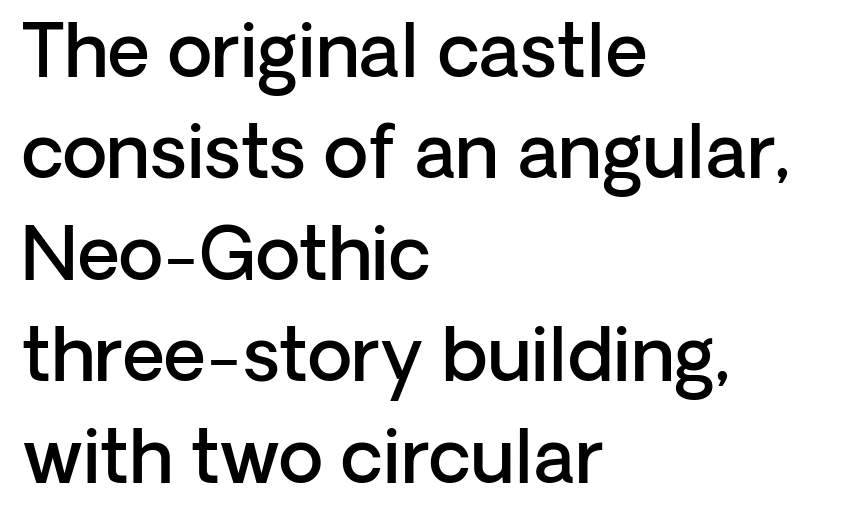
The lines in this sample share a left origin and differ only in where they stop. Quick note: not italic, upright. Slightly chunky letters — semibold, I'd say, not full bold. Words appear dense and cohesive because spacing is normal. The designer left line spacing at the default.
